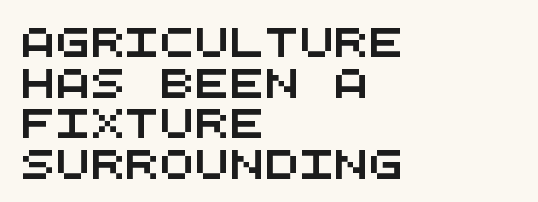
The horizontal fit of the characters is conventional and even. Is the block centered? No — it sits flush against the left margin. Regarding leading, the lines here are spaced in the standard way. Serif or sans? Sans — the stroke terminals are bare. Letters rest on an invisible, unmarked baseline.
